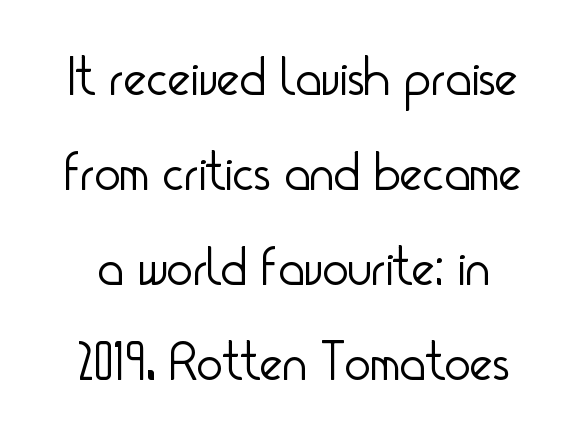
{"serif": "no", "italic": "no", "bold": "no", "weight": "light", "width": "condensed", "stroke_contrast": "low", "x_height": "small", "monospaced": "no", "underline": "no", "line_spacing_ratio": 1.73, "letter_spacing": "normal", "letter_spacing_em": 0.0, "glyph_px": 55}
